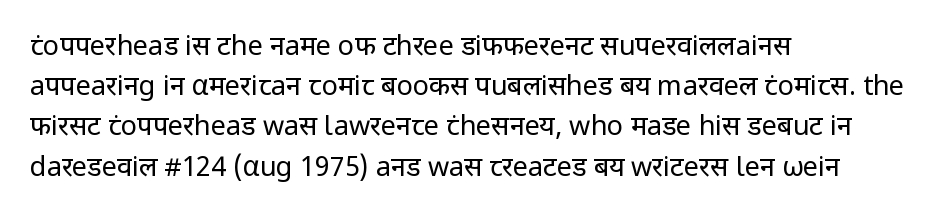
{"italic": "no", "bold": "no", "underline": "no", "align": "left", "line_spacing": "normal", "line_spacing_ratio": 1.49, "letter_spacing": "normal", "letter_spacing_em": 0.0, "glyph_px": 27}
